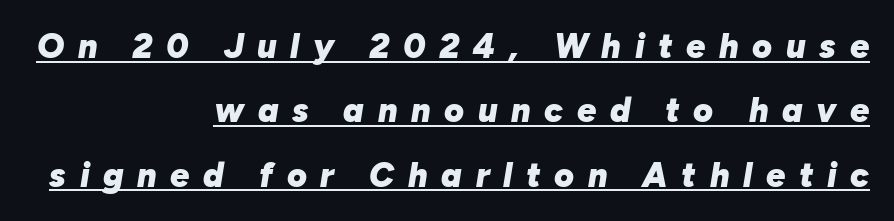
{"italic": "yes", "lean": "right", "slant_degrees": 10, "bold": "yes", "weight": "heavy", "width": "normal", "stroke_contrast": "low", "x_height": "medium", "monospaced": "no", "underline": "yes", "align": "right", "line_spacing_ratio": 1.89, "letter_spacing": "wide", "letter_spacing_em": 0.4, "glyph_px": 34}
